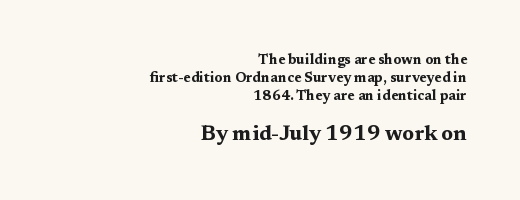
The image shows 21 px bold type, upright; set right-aligned, normal line spacing (1.3x), normal letter spacing, not underlined; the second (bottom) block is 1.5x larger.
